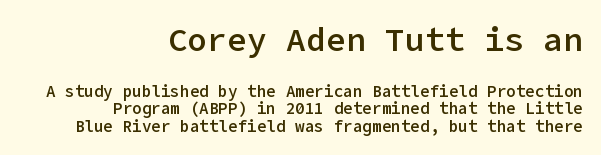
The image shows 33 px semibold sans-serif type, upright; set right-aligned, tight line spacing (1.1x), normal letter spacing, not underlined; the first (top) block is 2.06x larger; low stroke contrast and a medium x-height.
